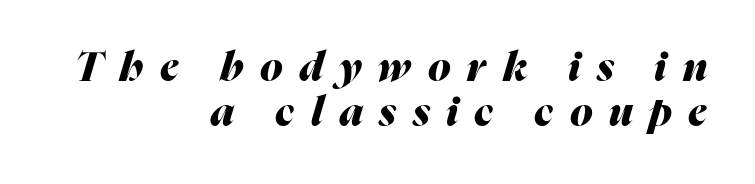
{"italic": "yes", "lean": "right", "slant_degrees": 16, "bold": "yes", "weight": "heavy", "width": "normal", "stroke_contrast": "medium", "x_height": "medium", "monospaced": "no", "underline": "no", "align": "right", "line_spacing": "tight", "line_spacing_ratio": 1.1, "letter_spacing": "wide", "letter_spacing_em": 0.4, "glyph_px": 41}
